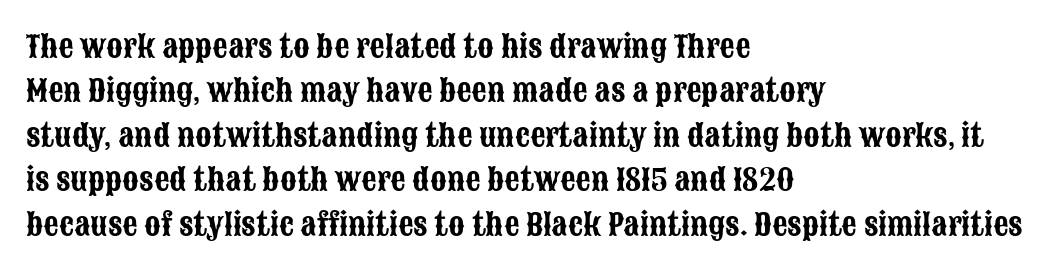
What's the leading like? Ordinary, nothing unusual. Unlike a traditional serif, this face leaves its strokes unadorned. This sample uses plain, unmodified letter spacing. Here the designer chose a conventional face with non-uniform glyph widths.
